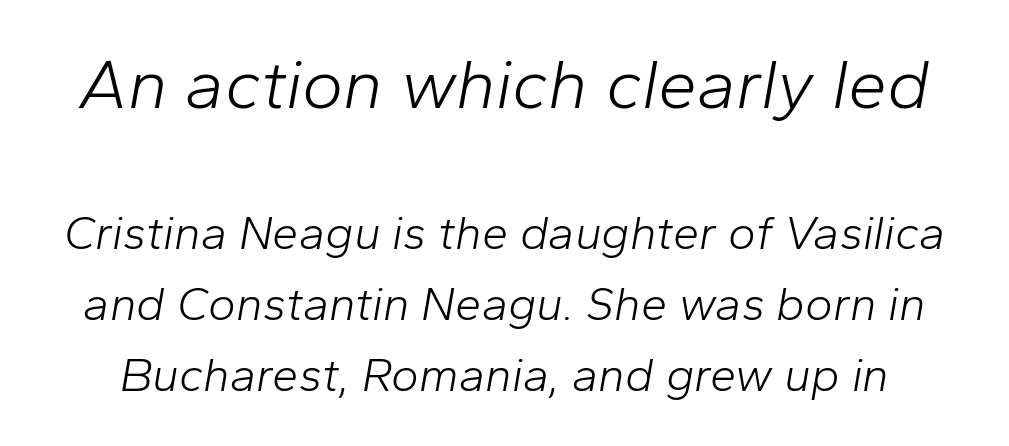
{"italic": "yes", "lean": "right", "slant_degrees": 10, "bold": "no", "weight": "light", "width": "normal", "stroke_contrast": "low", "x_height": "medium", "monospaced": "no", "underline": "no", "line_spacing": "normal", "line_spacing_ratio": 1.51, "letter_spacing": "normal", "letter_spacing_em": 0.0, "larger_block": "first", "size_ratio": 1.49, "glyph_px": 70}
